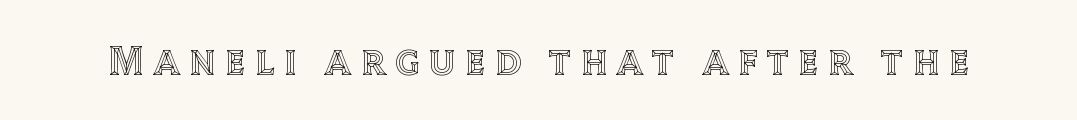
A typesetter would call this proportional, since set widths differ per character. No italicization has been applied; the sample stays upright. This rendering widens character spacing well past its baseline value. Rule under the text: the space is simply empty.
